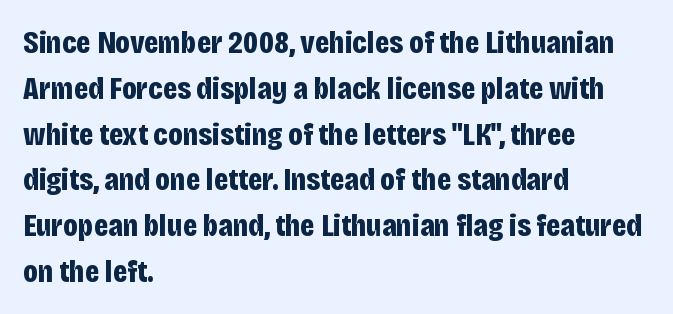
The rendering uses a bold face; every stroke is thick and dark. A typesetter would call this proportional, since set widths differ per character. You could call the tracking neutral — neither tight nor loose. A typesetter would label this face a sans. Successive baselines arrive at the customary interval.
